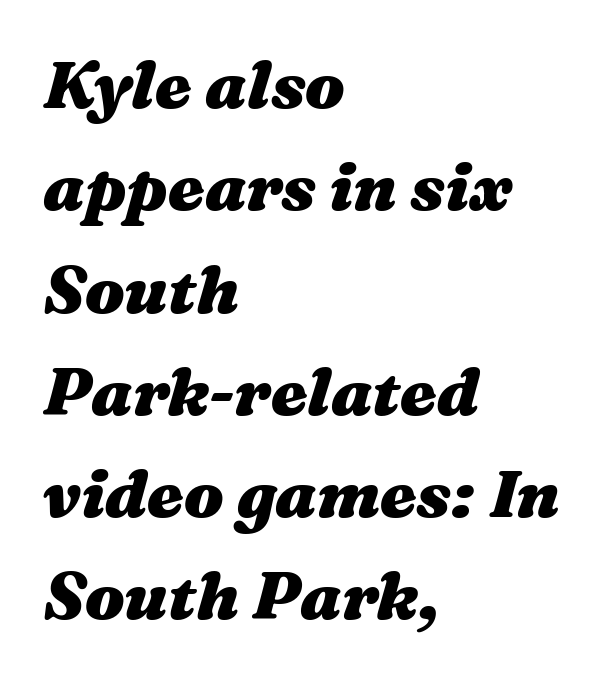
{"italic": "yes", "lean": "right", "slant_degrees": 16, "bold": "yes", "weight": "heavy", "width": "wide", "stroke_contrast": "medium", "x_height": "medium", "monospaced": "no", "underline": "no", "align": "left", "line_spacing": "normal", "line_spacing_ratio": 1.55, "letter_spacing": "normal", "letter_spacing_em": 0.0, "glyph_px": 66}
